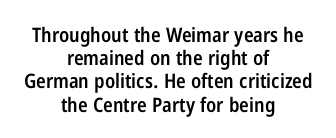
A somewhat darkened texture: the type is semibold rather than bold. Is there any slant? The stems are plumb. Is the block centered? Yes — each line is placed symmetrically about the middle. Letters rest on an invisible, unmarked baseline.
